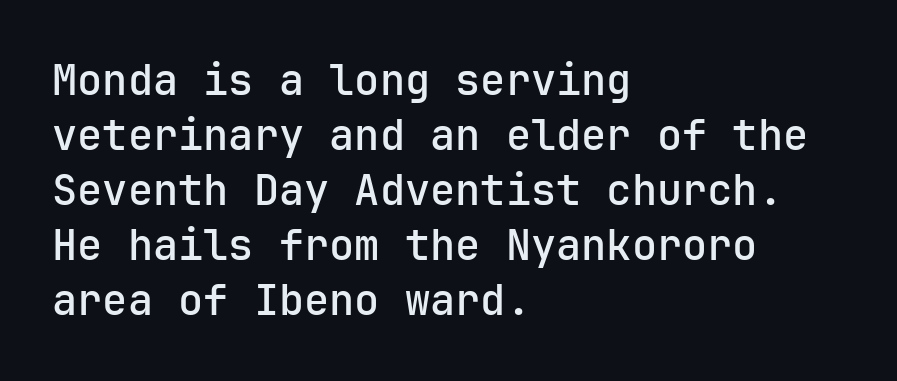
{"serif": "no", "italic": "no", "width": "normal", "stroke_contrast": "low", "x_height": "medium", "monospaced": "yes", "underline": "no", "align": "left", "line_spacing": "normal", "line_spacing_ratio": 1.31, "letter_spacing": "normal", "letter_spacing_em": 0.0, "glyph_px": 42}
